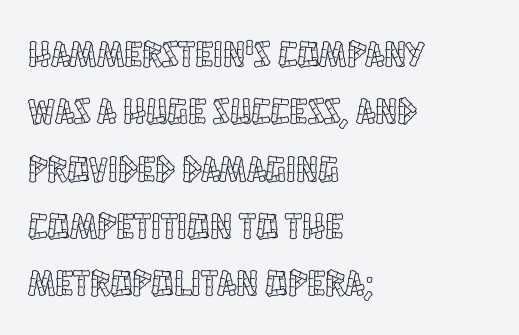
{"italic": "no", "width": "condensed", "x_height": "large", "monospaced": "no", "underline": "no", "align": "left", "line_spacing": "normal", "line_spacing_ratio": 1.55, "letter_spacing": "normal", "letter_spacing_em": 0.0, "glyph_px": 37}
